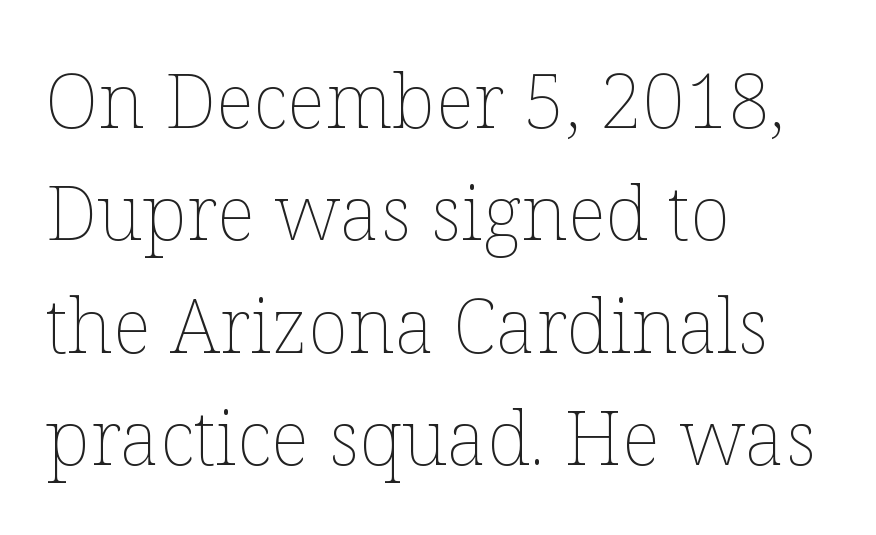
The image shows 76 px thin type, upright; set left-aligned, normal line spacing (1.48x), normal letter spacing, not underlined; low stroke contrast and a medium x-height.
